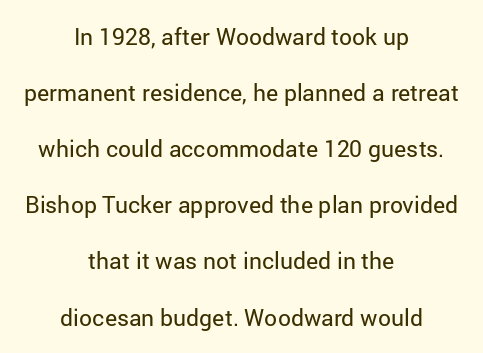
The image shows 23 px text type, upright; set centered, loose line spacing (2.44x), normal letter spacing, not underlined.
